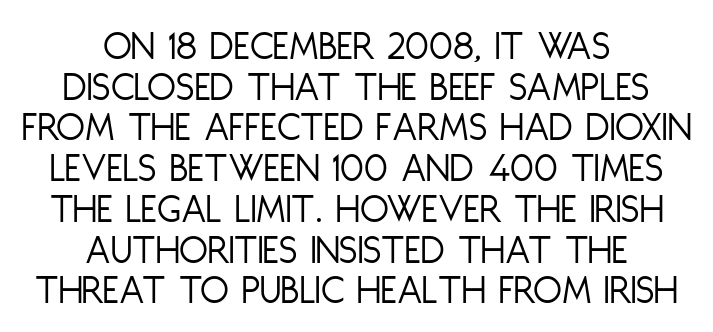
Here the glyphs are tracked normally, forming tight word shapes. Looks like regular typesetting: each glyph gets only the width it needs. Words float on clear page, feet unadorned. The font is comparable to plain body text, perhaps lighter. The designer went with a sans here, leaving each stem footless. Leftover space on each line is divided equally before and after the words.
